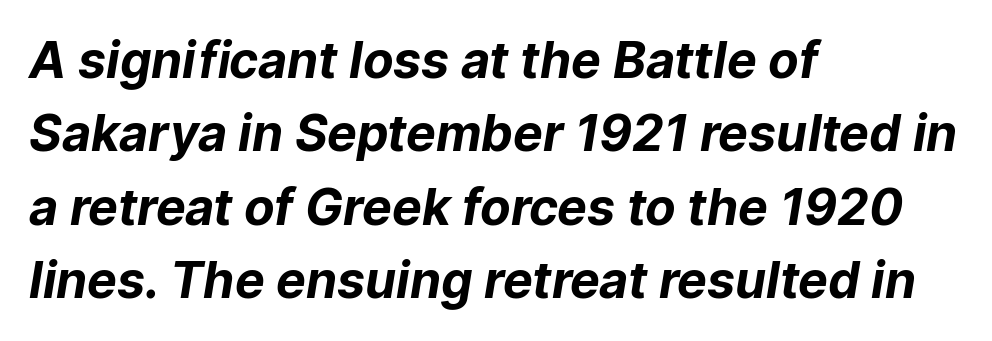
{"serif": "no", "bold": "yes", "weight": "bold", "width": "normal", "stroke_contrast": "low", "x_height": "medium", "monospaced": "no", "underline": "no", "align": "left", "line_spacing": "normal", "line_spacing_ratio": 1.47, "letter_spacing": "normal", "letter_spacing_em": 0.0, "glyph_px": 50}
